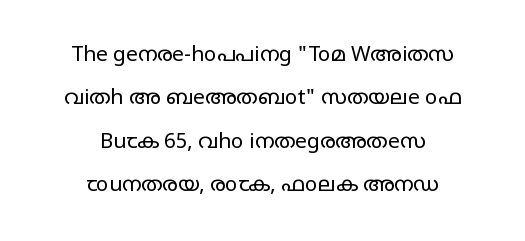
The image shows 21 px text type, upright; set centered, loose line spacing (2.06x), normal letter spacing, not underlined.
